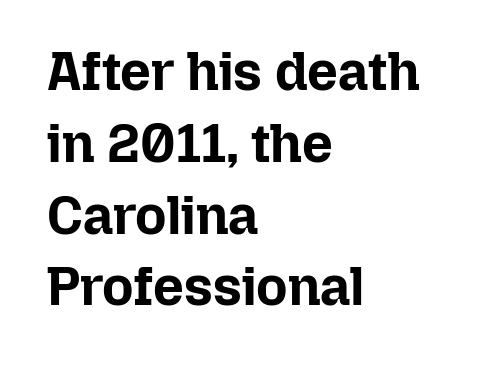
The image shows 54 px bold type, upright; set left-aligned, normal line spacing (1.33x), normal letter spacing, not underlined; low stroke contrast and a medium x-height.
